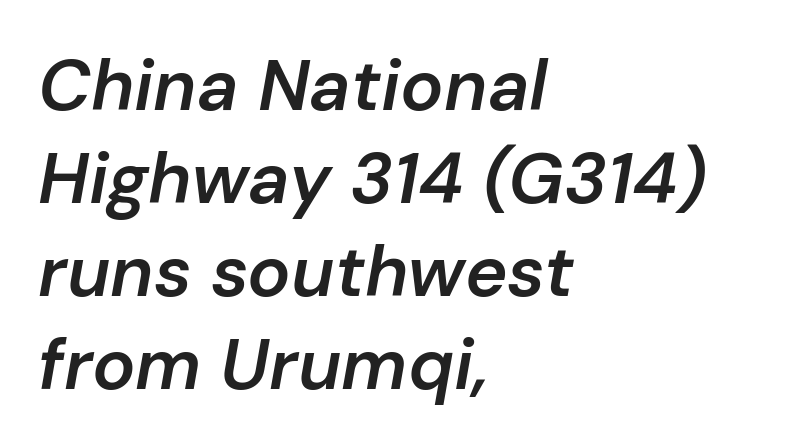
Q: Is the text bold? A: Semi-bold.
Q: Is the text italic (slanted)? A: Yes, it leans right by about 10 degrees.
Q: Is the text underlined? A: No.
Q: How is the paragraph aligned? A: Left-aligned.
Q: Is the spacing between letters normal or unusually wide? A: Normal.
Q: Is the spacing between lines tight, normal or loose? A: Normal.
Q: Width (condensed, normal, or wide)? A: Normal.
Q: Stroke contrast? A: Low.
Q: x-height? A: Medium.
Q: Monospaced? A: No.
